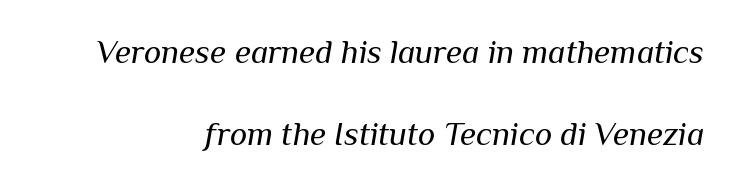
The whole block is typeset with a tilt. Nothing heavy about these letters — not bold at all. A typesetter would call this proportional, since set widths differ per character. Quick note: underline off.
